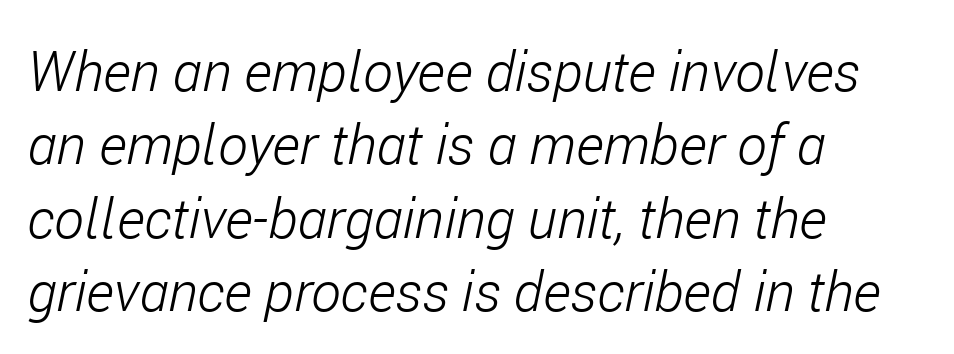
Q: Is the text bold? A: No.
Q: Is the text italic (slanted)? A: Yes, it leans right by about 11 degrees.
Q: Is the text underlined? A: No.
Q: How is the paragraph aligned? A: Left-aligned.
Q: Is the spacing between letters normal or unusually wide? A: Normal.
Q: Is the spacing between lines tight, normal or loose? A: Normal.
Q: Width (condensed, normal, or wide)? A: Condensed.
Q: Stroke contrast? A: Low.
Q: x-height? A: Medium.
Q: Monospaced? A: No.
